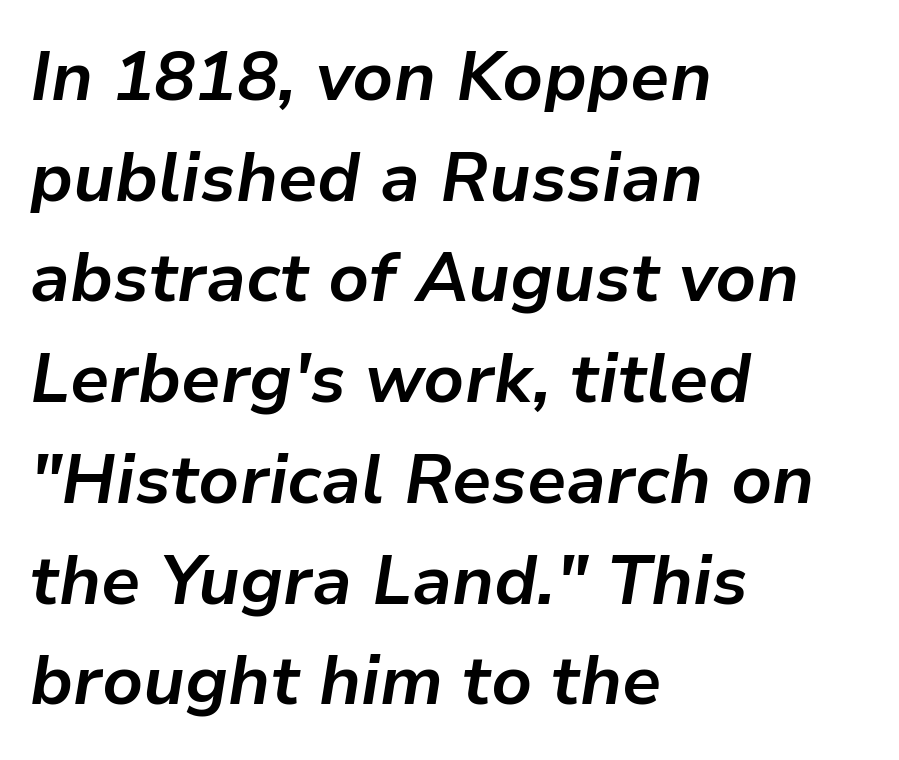
The designer left line spacing at the default. Plenty of ink on the page — the face is bold. Beneath every word, the page is bare. The paragraph has a hard left edge and a soft right edge. The passage shown has conventional tracking throughout. Notice how the stems are inclined rather than vertical — that's the hallmark of italics.
